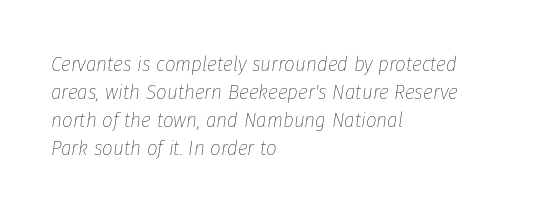
Q: Is the text bold? A: No.
Q: Is the text italic (slanted)? A: Yes, it leans right by about 8 degrees.
Q: Is the text underlined? A: No.
Q: How is the paragraph aligned? A: Left-aligned.
Q: Is the spacing between letters normal or unusually wide? A: Normal.
Q: Is the spacing between lines tight, normal or loose? A: Normal.
